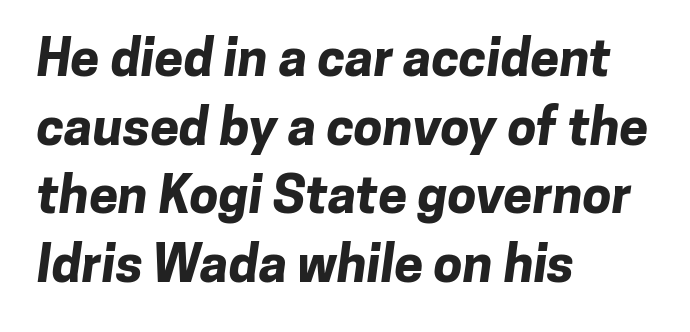
{"serif": "no", "bold": "yes", "weight": "bold", "width": "normal", "stroke_contrast": "low", "x_height": "medium", "monospaced": "no", "underline": "no", "align": "left", "line_spacing": "normal", "line_spacing_ratio": 1.32, "letter_spacing": "normal", "letter_spacing_em": 0.0, "glyph_px": 52}
